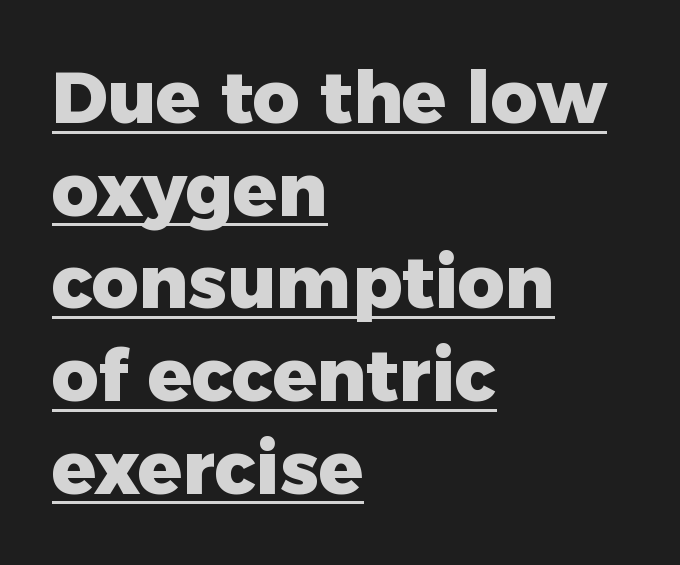
The image shows 73 px heavy sans-serif type, upright; set left-aligned, normal line spacing (1.27x), normal letter spacing, underlined; low stroke contrast and a medium x-height.
